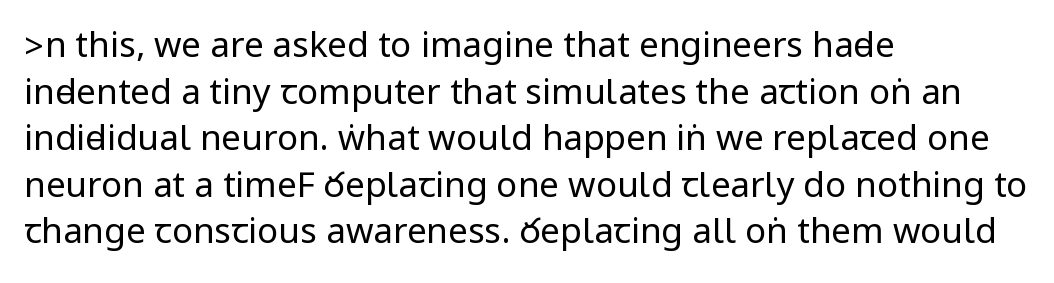
No feet cap the strokes, marking this as sans-serif type. A classic flush-left, rag-right setting is used for this passage. Look at the tracking — it's just the regular setting, nothing added. This is roman type, the default non-slanted kind.
